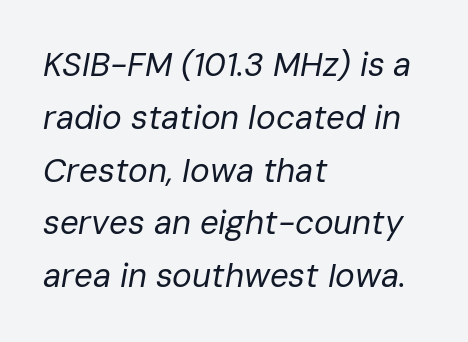
{"italic": "yes", "lean": "right", "slant_degrees": 10, "bold": "no", "weight": "regular", "width": "normal", "stroke_contrast": "low", "x_height": "medium", "monospaced": "no", "underline": "no", "align": "left", "line_spacing": "normal", "line_spacing_ratio": 1.6, "letter_spacing": "normal", "letter_spacing_em": 0.0, "glyph_px": 33}
